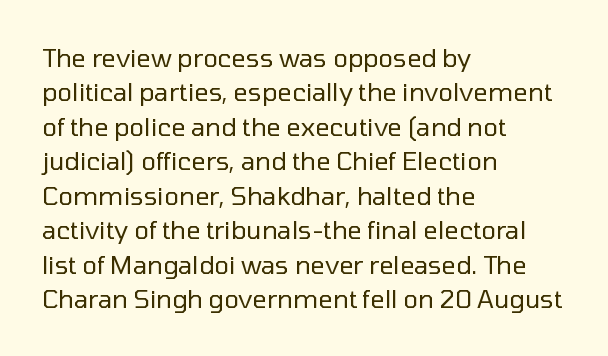
Spacing between characters is what you'd get straight out of the box. The passage shown is not underscored anywhere. The lines in this sample share a left origin and differ only in where they stop. The lines sit at an ordinary, default distance from one another. Is the type heavy? It reads as light-to-regular instead.
